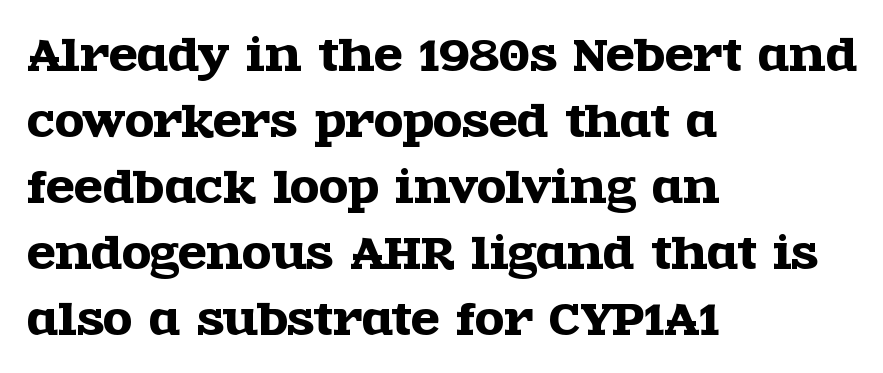
The image shows 42 px wide serif type, upright; set left-aligned, normal line spacing (1.57x), normal letter spacing, not underlined; a large x-height.
